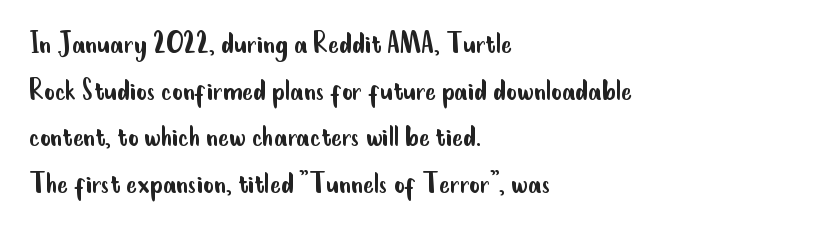
Q: Is the text bold? A: No.
Q: Is the text italic (slanted)? A: No, it is upright.
Q: Is the typeface a serif or a sans-serif typeface? A: Sans-serif.
Q: Is the text underlined? A: No.
Q: How is the paragraph aligned? A: Left-aligned.
Q: Is the spacing between letters normal or unusually wide? A: Normal.
Q: Is the spacing between lines tight, normal or loose? A: Normal.
Q: Width (condensed, normal, or wide)? A: Condensed.
Q: Stroke contrast? A: Low.
Q: x-height? A: Small.
Q: Monospaced? A: No.
